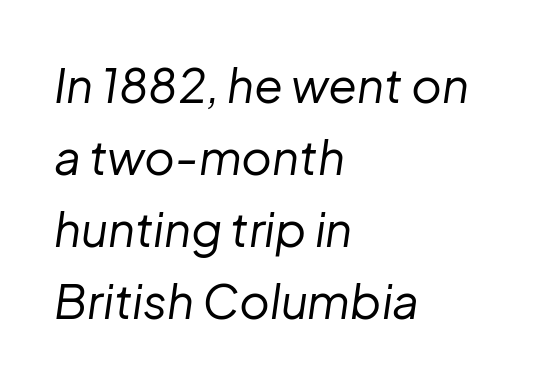
Q: Is the text bold? A: No.
Q: Is the text italic (slanted)? A: Yes, it leans right by about 8 degrees.
Q: Is the text underlined? A: No.
Q: How is the paragraph aligned? A: Left-aligned.
Q: Is the spacing between letters normal or unusually wide? A: Normal.
Q: Is the spacing between lines tight, normal or loose? A: Normal.
Q: Width (condensed, normal, or wide)? A: Normal.
Q: Stroke contrast? A: Low.
Q: x-height? A: Medium.
Q: Monospaced? A: No.
